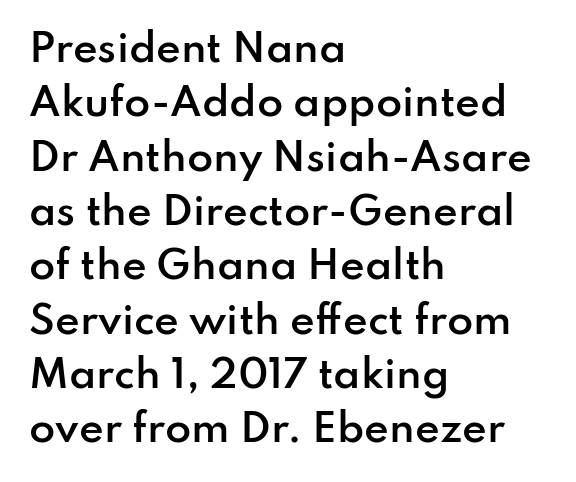
Compared with typical body copy, the letter spacing here is the same. Serifs: no, the terminals of the letterforms are clean. Is this a fixed-width face? No — the glyphs have proportional, varying widths. Nobody drew a line under any word here. A bit beefed up — I'd call it semibold rather than bold.
